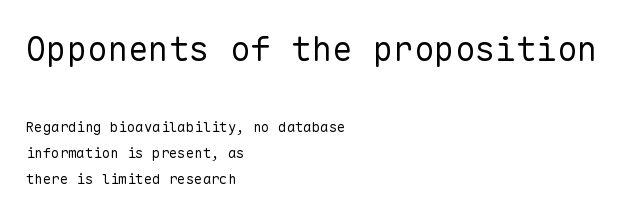
Q: Is the text bold? A: No.
Q: Is the text italic (slanted)? A: No, it is upright.
Q: Is the typeface a serif or a sans-serif typeface? A: Sans-serif.
Q: Is the text underlined? A: No.
Q: How is the paragraph aligned? A: Left-aligned.
Q: Is the spacing between letters normal or unusually wide? A: Normal.
Q: Which block of text is set in a larger size, the first (top) or the second (bottom)? A: The first (top) one.
Q: Width (condensed, normal, or wide)? A: Normal.
Q: Stroke contrast? A: Low.
Q: x-height? A: Medium.
Q: Monospaced? A: Yes.
